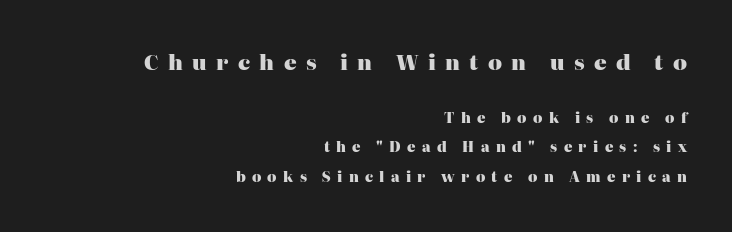
The image shows 21 px bold type, upright; set right-aligned, loose line spacing (2.1x), unusually wide letter spacing (+0.45 em), not underlined; the first (top) block is 1.5x larger.
